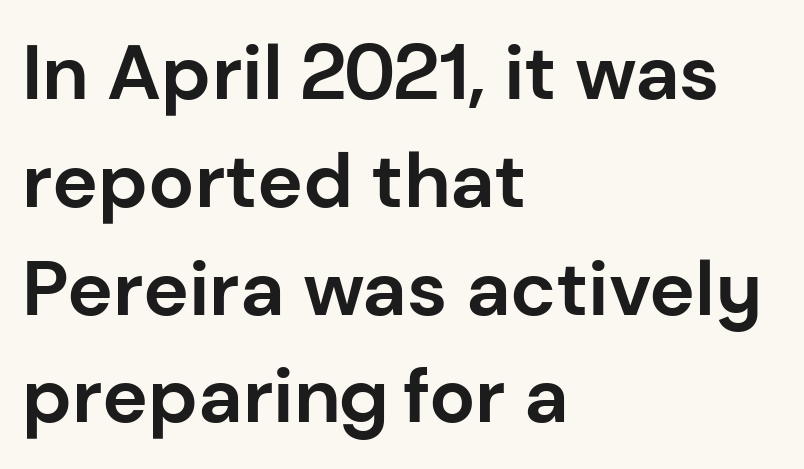
A typesetter would call this proportional, since set widths differ per character. Grotesque or geometric, the face here clearly has no serifs. The characters look thick and weighty, a clear bold. The rag falls on the right side of this text block. Upright lettering throughout.
